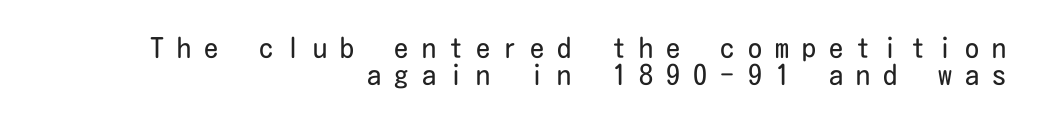
The image shows 28 px regular-weight, condensed sans-serif type, upright; set right-aligned, tight line spacing (0.96x), unusually wide letter spacing (+0.47 em), not underlined; low stroke contrast and a medium x-height.
